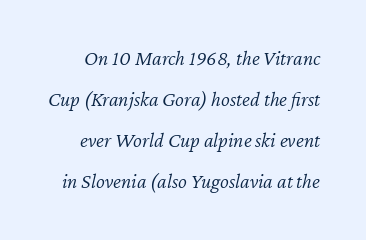
The line-height multiplier appears high, well above default. Is the type heavy? It reads as light-to-regular instead. Looking at the ascenders, they clearly lean. Between one letter and the next there's only the usual sliver of space.
